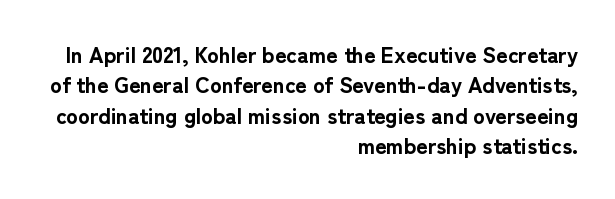
{"italic": "no", "bold": "yes", "underline": "no", "align": "right", "line_spacing": "normal", "line_spacing_ratio": 1.38, "letter_spacing": "normal", "letter_spacing_em": 0.0, "glyph_px": 22}
